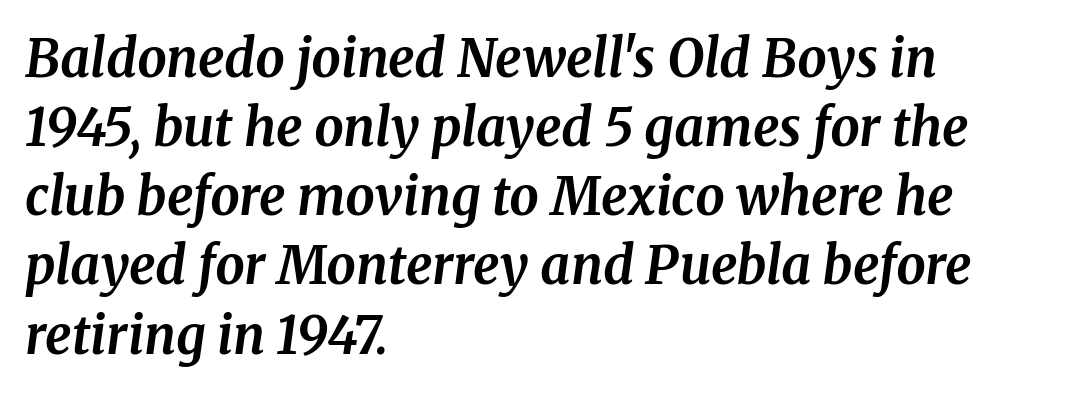
Q: Is the text bold? A: Yes.
Q: Is the text italic (slanted)? A: Yes, it leans right by about 8 degrees.
Q: Is the typeface a serif or a sans-serif typeface? A: Serif.
Q: Is the text underlined? A: No.
Q: How is the paragraph aligned? A: Left-aligned.
Q: Is the spacing between letters normal or unusually wide? A: Normal.
Q: Is the spacing between lines tight, normal or loose? A: Normal.
Q: Width (condensed, normal, or wide)? A: Normal.
Q: Stroke contrast? A: Medium.
Q: x-height? A: Medium.
Q: Monospaced? A: No.
